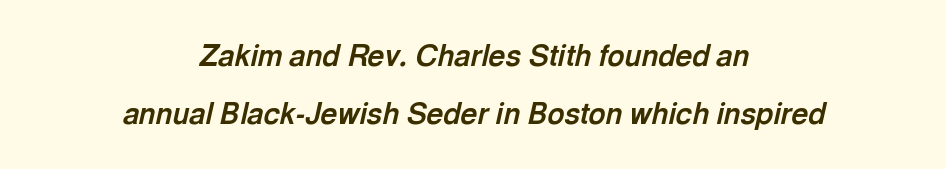
The image shows 29 px bold type, italic (leaning right); set centered, loose line spacing (1.99x), normal letter spacing, not underlined; a medium x-height.
